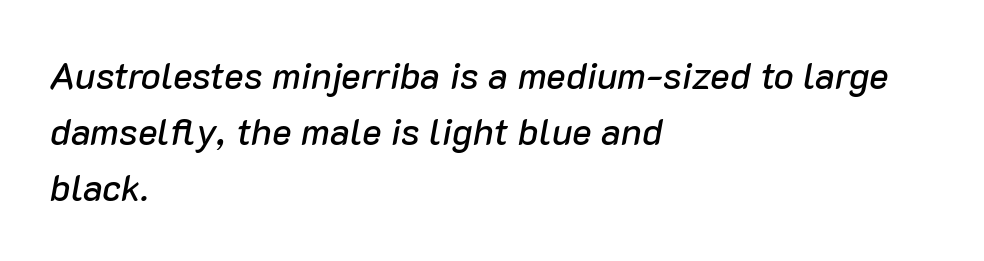
The image shows 37 px text type, italic (leaning right); set left-aligned, normal line spacing (1.51x), normal letter spacing, not underlined; low stroke contrast and a medium x-height.
